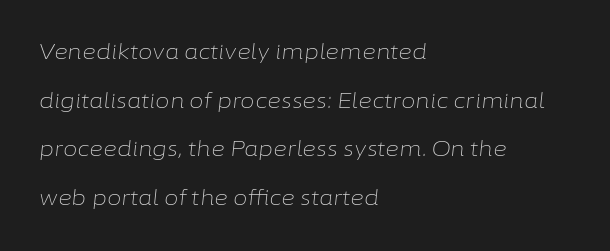
{"italic": "yes", "lean": "right", "slant_degrees": 6, "bold": "no", "underline": "no", "align": "left", "line_spacing": "loose", "line_spacing_ratio": 2.32, "letter_spacing": "normal", "letter_spacing_em": 0.0, "glyph_px": 21}
